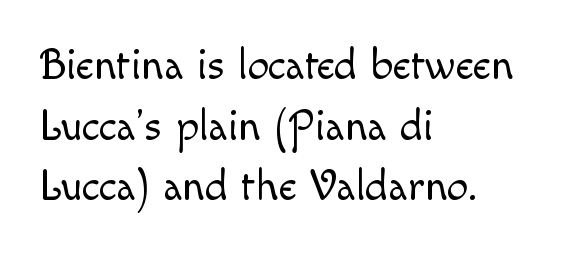
How are the letters spaced? Ordinarily, with no added tracking. A student would call this left alignment; a typographer would say flush left, rag right. Is this a heavy cut? Hardly; it is regular or lighter. Looks like regular typesetting: each glyph gets only the width it needs. Compared with typical paragraphs, the rows here are spaced about the same. Glance below the letters and you will spot only blank space.
